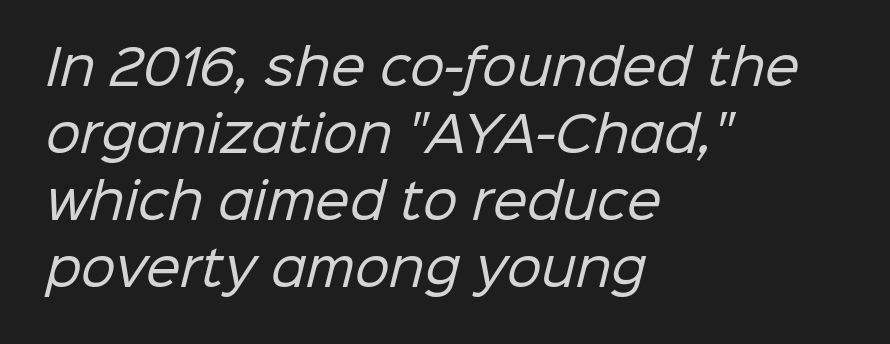
Q: Is the text bold? A: No.
Q: Is the typeface a serif or a sans-serif typeface? A: Sans-serif.
Q: Is the text underlined? A: No.
Q: How is the paragraph aligned? A: Left-aligned.
Q: Is the spacing between letters normal or unusually wide? A: Normal.
Q: Is the spacing between lines tight, normal or loose? A: Normal.
Q: Width (condensed, normal, or wide)? A: Normal.
Q: Stroke contrast? A: Low.
Q: x-height? A: Medium.
Q: Monospaced? A: No.
